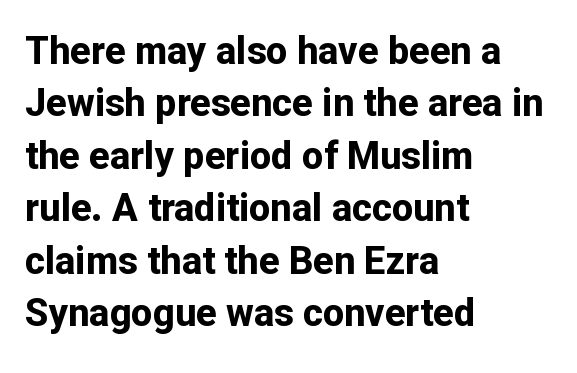
Q: Is the text bold? A: Yes.
Q: Is the text italic (slanted)? A: No, it is upright.
Q: Is the typeface a serif or a sans-serif typeface? A: Sans-serif.
Q: Is the text underlined? A: No.
Q: How is the paragraph aligned? A: Left-aligned.
Q: Is the spacing between letters normal or unusually wide? A: Normal.
Q: Is the spacing between lines tight, normal or loose? A: Normal.
Q: Width (condensed, normal, or wide)? A: Normal.
Q: Stroke contrast? A: Low.
Q: x-height? A: Medium.
Q: Monospaced? A: No.
